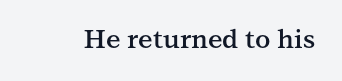
{"italic": "no", "bold": "semi", "underline": "no", "letter_spacing": "normal", "letter_spacing_em": 0.0, "glyph_px": 26}
